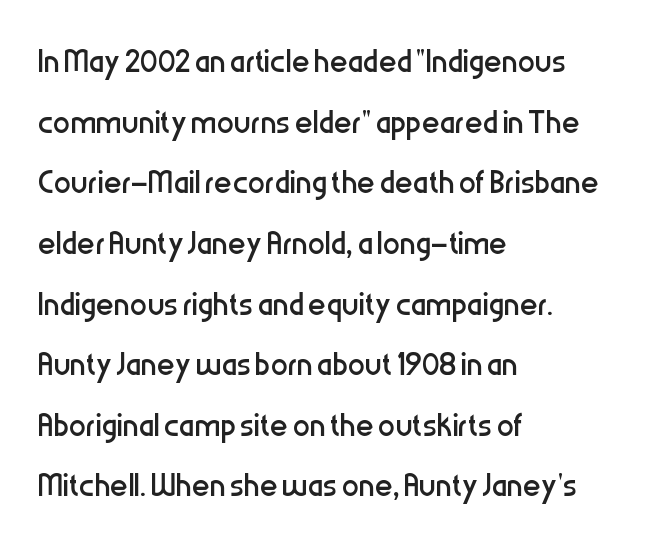
{"serif": "no", "italic": "no", "bold": "no", "weight": "regular", "width": "condensed", "stroke_contrast": "low", "x_height": "medium", "monospaced": "no", "underline": "no", "align": "left", "line_spacing": "normal", "line_spacing_ratio": 1.41, "letter_spacing": "normal", "letter_spacing_em": 0.0, "glyph_px": 43}
